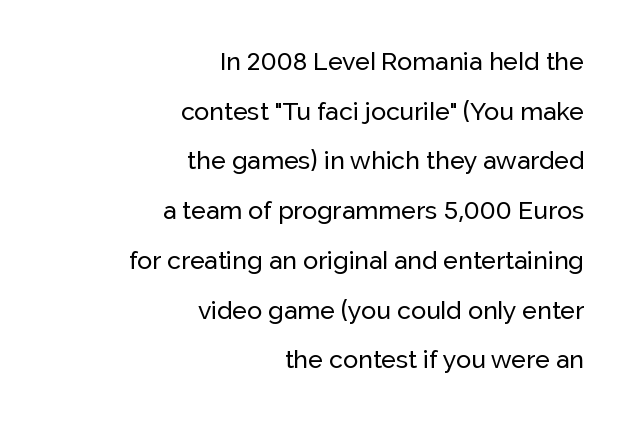
{"italic": "no", "underline": "no", "align": "right", "line_spacing": "loose", "line_spacing_ratio": 1.99, "letter_spacing": "normal", "letter_spacing_em": 0.0, "glyph_px": 25}
